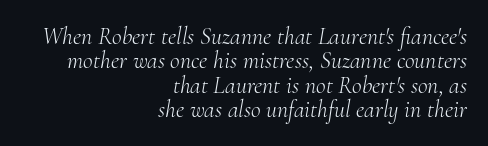
The image shows 24 px text type, italic (leaning right); set right-aligned, tight line spacing (1.02x), normal letter spacing, not underlined.
